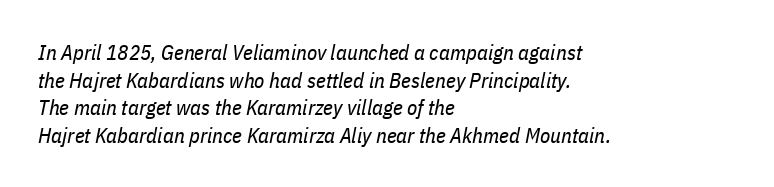
The image shows 21 px text type, italic (leaning right); set left-aligned, normal line spacing (1.31x), normal letter spacing, not underlined.
